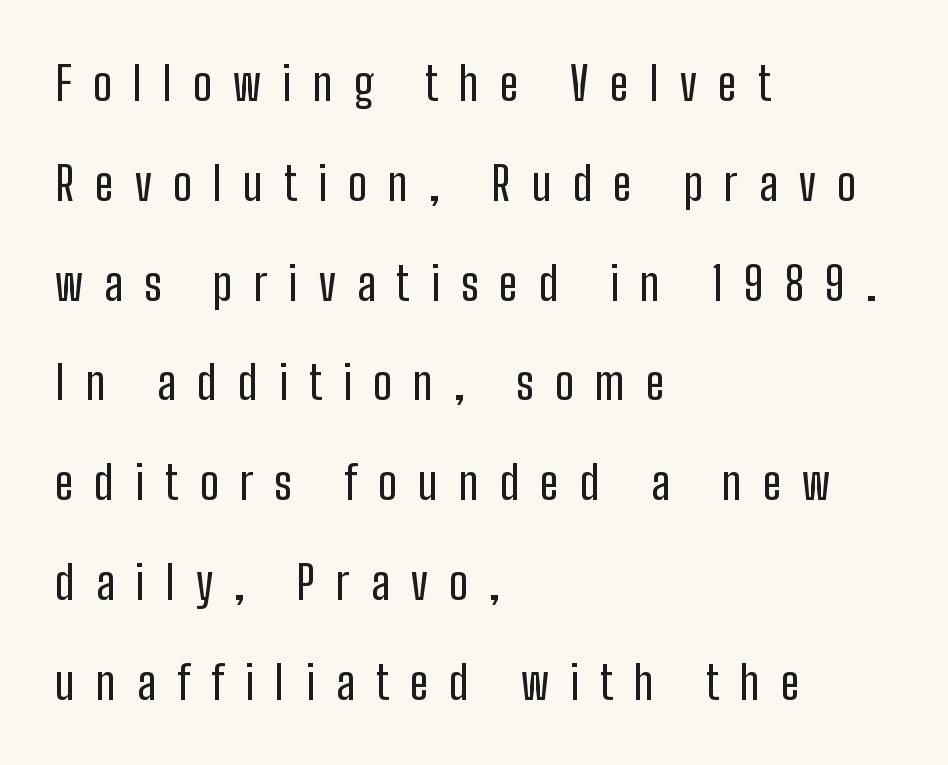
The image shows 46 px condensed sans-serif type, upright; set left-aligned, loose line spacing (2.17x), unusually wide letter spacing (+0.46 em), not underlined; low stroke contrast and a medium x-height.
